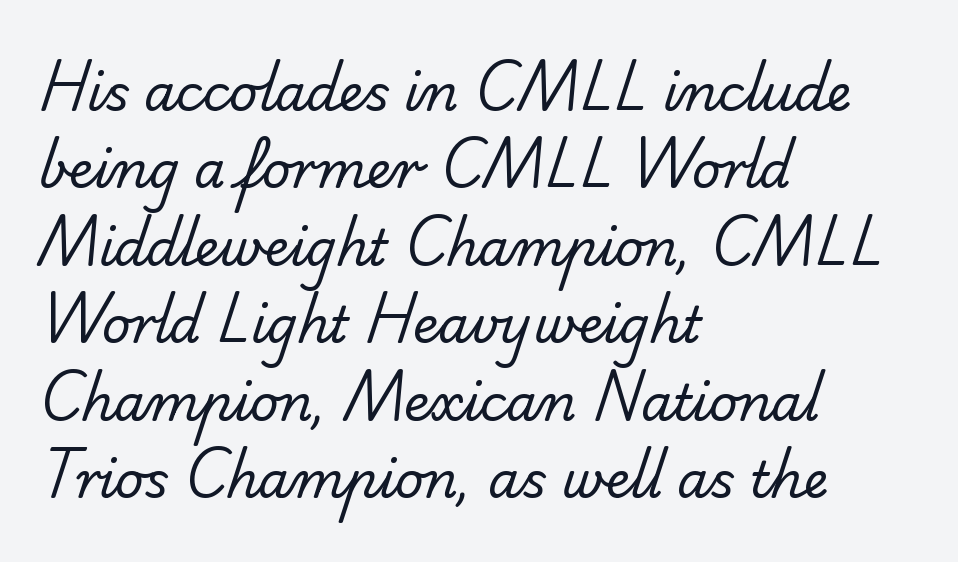
{"serif": "no", "bold": "no", "weight": "regular", "width": "normal", "stroke_contrast": "low", "x_height": "small", "monospaced": "no", "underline": "no", "align": "left", "line_spacing": "normal", "line_spacing_ratio": 1.55, "letter_spacing": "normal", "letter_spacing_em": 0.0, "glyph_px": 50}
